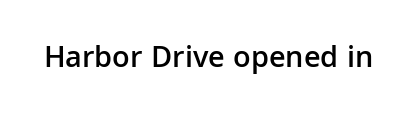
{"serif": "no", "italic": "no", "bold": "semi", "weight": "semibold", "width": "normal", "stroke_contrast": "low", "x_height": "medium", "monospaced": "no", "underline": "no", "letter_spacing": "normal", "letter_spacing_em": 0.0, "glyph_px": 31}
